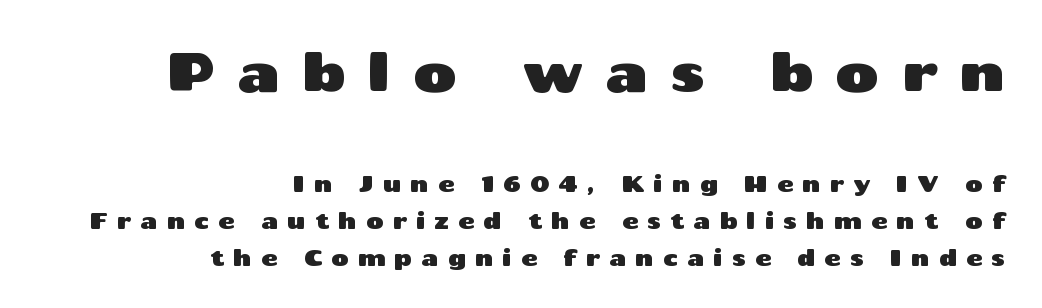
Q: Is the text italic (slanted)? A: No, it is upright.
Q: Is the typeface a serif or a sans-serif typeface? A: Sans-serif.
Q: Is the text underlined? A: No.
Q: How is the paragraph aligned? A: Right-aligned.
Q: Is the spacing between letters normal or unusually wide? A: Unusually wide.
Q: Is the spacing between lines tight, normal or loose? A: Normal.
Q: Which block of text is set in a larger size, the first (top) or the second (bottom)? A: The first (top) one.
Q: Width (condensed, normal, or wide)? A: Wide.
Q: Stroke contrast? A: Medium.
Q: x-height? A: Medium.
Q: Monospaced? A: No.
